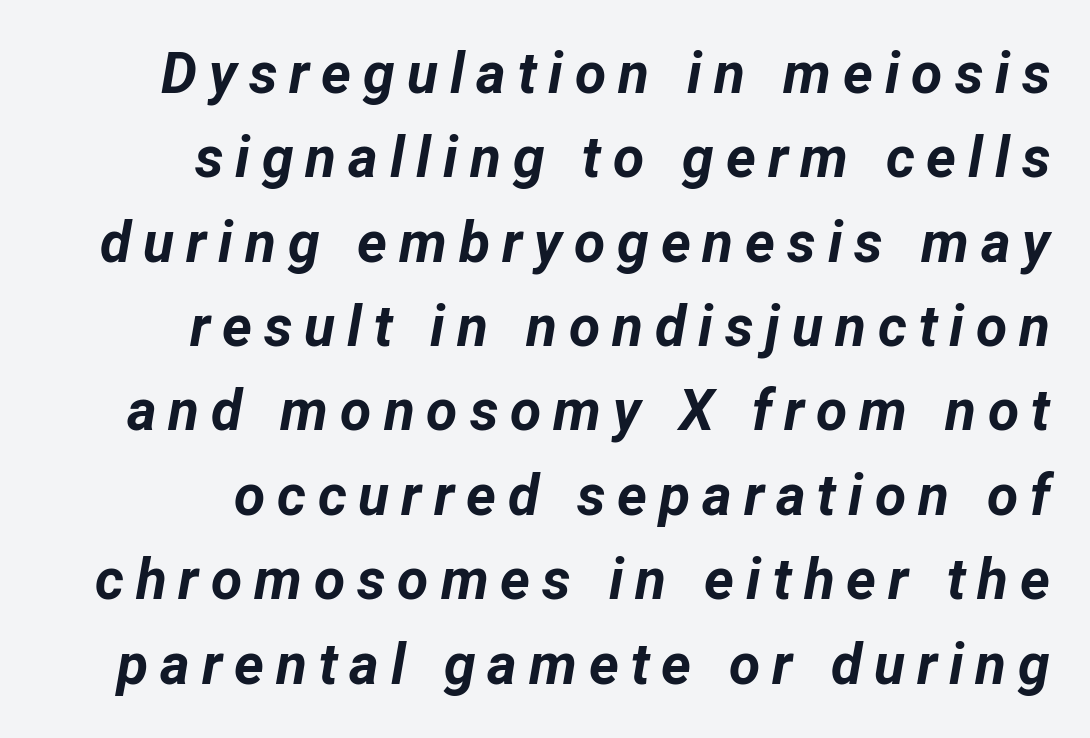
Q: Is the text bold? A: Yes.
Q: Is the text italic (slanted)? A: Yes, it leans right by about 12 degrees.
Q: Is the text underlined? A: No.
Q: How is the paragraph aligned? A: Right-aligned.
Q: Is the spacing between letters normal or unusually wide? A: Unusually wide.
Q: Is the spacing between lines tight, normal or loose? A: Normal.
Q: Width (condensed, normal, or wide)? A: Normal.
Q: Stroke contrast? A: Low.
Q: x-height? A: Medium.
Q: Monospaced? A: No.
